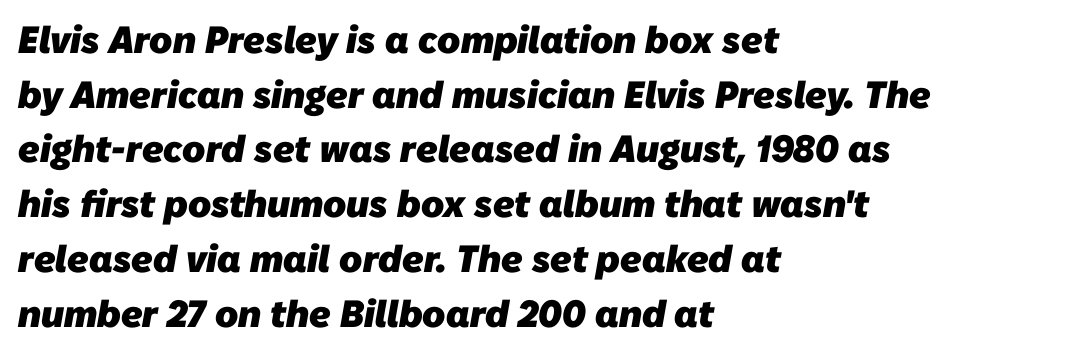
The image shows 38 px heavy sans-serif type; set left-aligned, normal line spacing (1.44x), normal letter spacing, not underlined; low stroke contrast and a medium x-height.
